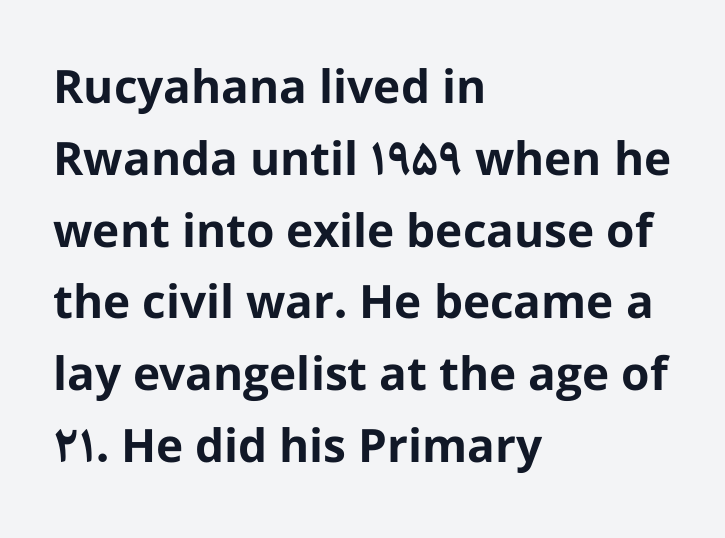
Q: Is the text bold? A: Yes.
Q: Is the text italic (slanted)? A: No, it is upright.
Q: Is the typeface a serif or a sans-serif typeface? A: Sans-serif.
Q: Is the text underlined? A: No.
Q: How is the paragraph aligned? A: Left-aligned.
Q: Is the spacing between letters normal or unusually wide? A: Normal.
Q: Is the spacing between lines tight, normal or loose? A: Normal.
Q: Width (condensed, normal, or wide)? A: Normal.
Q: Stroke contrast? A: Low.
Q: x-height? A: Medium.
Q: Monospaced? A: No.
